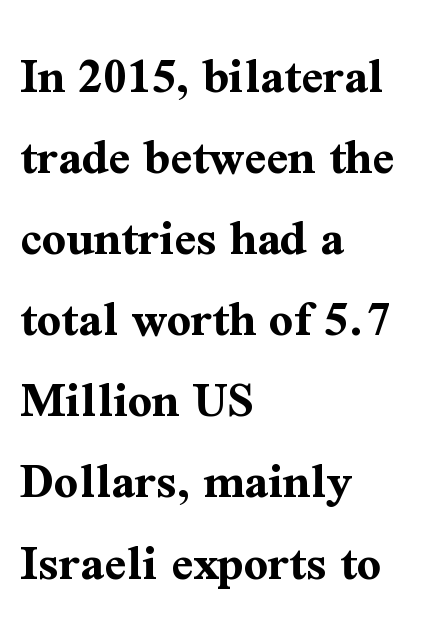
{"serif": "yes", "italic": "no", "bold": "yes", "weight": "bold", "width": "normal", "stroke_contrast": "medium", "x_height": "medium", "monospaced": "no", "underline": "no", "align": "left", "line_spacing": "normal", "line_spacing_ratio": 1.53, "letter_spacing": "normal", "letter_spacing_em": 0.0, "glyph_px": 53}
